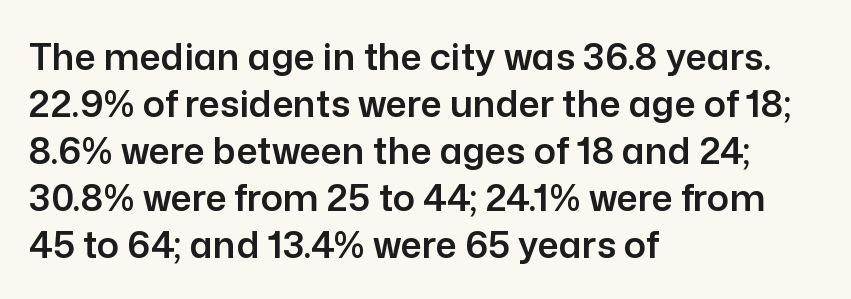
The image shows 37 px sans-serif type, upright; set left-aligned, normal line spacing (1.27x), normal letter spacing, not underlined; low stroke contrast and a medium x-height.
